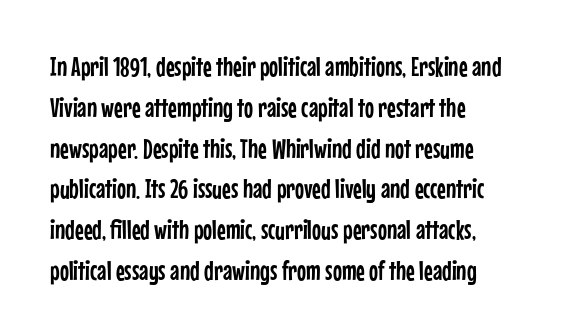
The typography opts for an upright posture over an oblique one. Descenders hang freely into open space. The rag falls on the right side of this text block. No extra tracking has been applied to these lines. Does the leading feel generous? No, just average.
